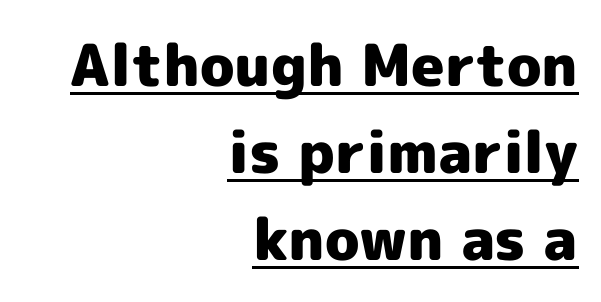
Q: Is the text bold? A: Yes.
Q: Is the text italic (slanted)? A: No, it is upright.
Q: Is the typeface a serif or a sans-serif typeface? A: Sans-serif.
Q: Is the text underlined? A: Yes.
Q: How is the paragraph aligned? A: Right-aligned.
Q: Is the spacing between letters normal or unusually wide? A: Normal.
Q: Is the spacing between lines tight, normal or loose? A: Normal.
Q: Width (condensed, normal, or wide)? A: Normal.
Q: x-height? A: Medium.
Q: Monospaced? A: No.
